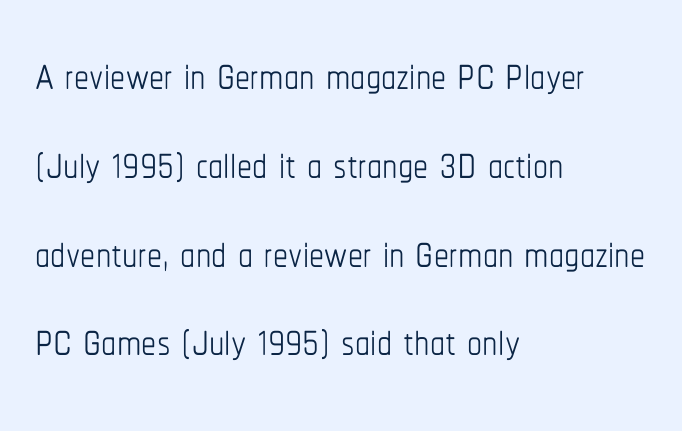
Q: Is the text bold? A: No.
Q: Is the text italic (slanted)? A: No, it is upright.
Q: Is the text underlined? A: No.
Q: How is the paragraph aligned? A: Left-aligned.
Q: Is the spacing between letters normal or unusually wide? A: Normal.
Q: Is the spacing between lines tight, normal or loose? A: Normal.
Q: Width (condensed, normal, or wide)? A: Condensed.
Q: Stroke contrast? A: Low.
Q: x-height? A: Medium.
Q: Monospaced? A: No.
